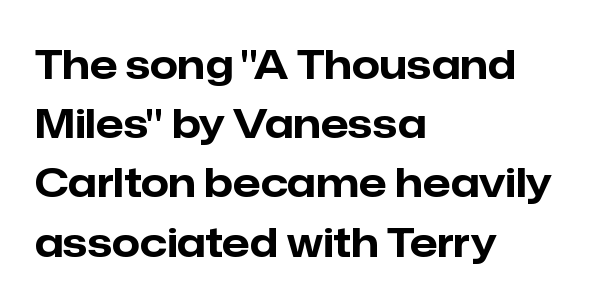
{"serif": "no", "italic": "no", "bold": "yes", "weight": "bold", "width": "normal", "stroke_contrast": "low", "x_height": "medium", "monospaced": "no", "underline": "no", "align": "left", "line_spacing": "normal", "line_spacing_ratio": 1.48, "letter_spacing": "normal", "letter_spacing_em": 0.0, "glyph_px": 40}
